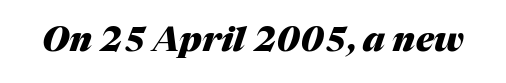
Q: Is the text bold? A: Yes.
Q: Is the text italic (slanted)? A: Yes, it leans right by about 17 degrees.
Q: Is the text underlined? A: No.
Q: Is the spacing between letters normal or unusually wide? A: Normal.
Q: Width (condensed, normal, or wide)? A: Normal.
Q: Stroke contrast? A: Medium.
Q: x-height? A: Medium.
Q: Monospaced? A: No.
